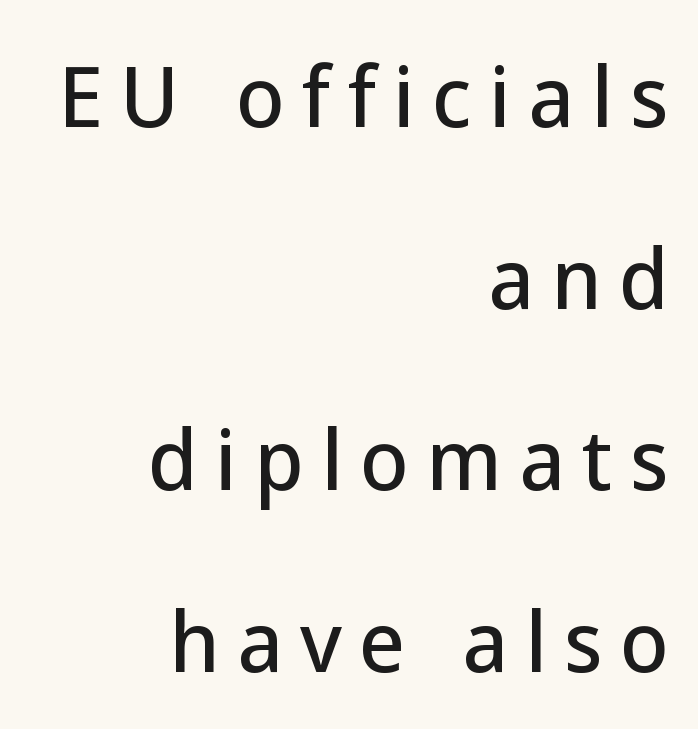
{"serif": "no", "italic": "no", "width": "normal", "stroke_contrast": "low", "x_height": "medium", "monospaced": "no", "underline": "no", "align": "right", "line_spacing": "loose", "line_spacing_ratio": 2.3, "letter_spacing": "wide", "letter_spacing_em": 0.22, "glyph_px": 79}
